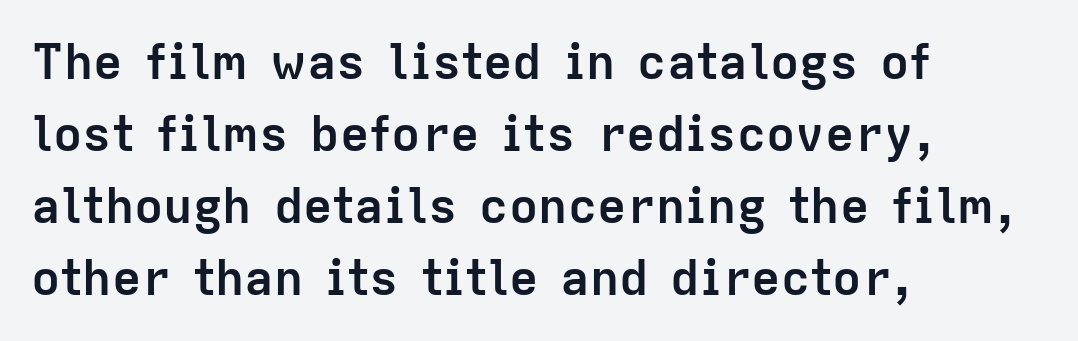
{"serif": "no", "italic": "no", "bold": "yes", "weight": "semibold", "width": "normal", "stroke_contrast": "low", "x_height": "medium", "monospaced": "no", "underline": "no", "align": "left", "line_spacing": "normal", "line_spacing_ratio": 1.47, "letter_spacing": "normal", "letter_spacing_em": 0.0, "glyph_px": 49}
